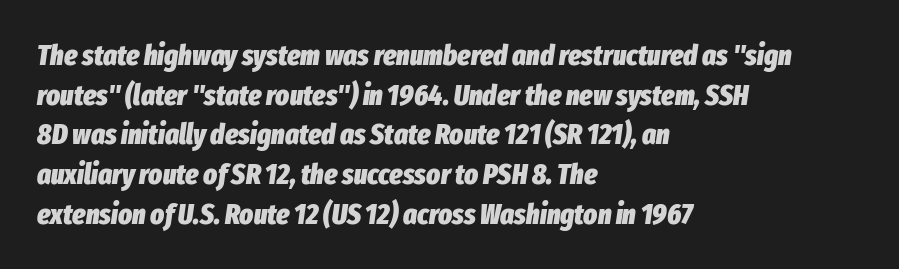
The image shows 29 px heavy, condensed type, italic (leaning right); set left-aligned, normal line spacing (1.37x), normal letter spacing, not underlined; low stroke contrast and a medium x-height.
